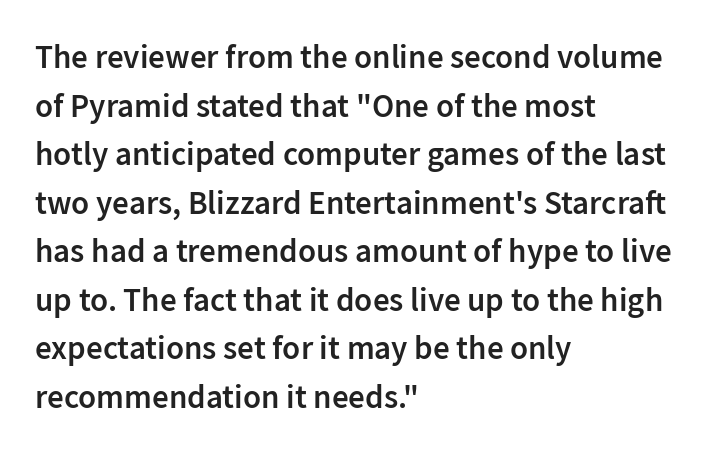
Here the designer chose a conventional face with non-uniform glyph widths. A somewhat darkened texture: the type is semibold rather than bold. The typography opts for an upright posture over an oblique one. Spacing between characters is what you'd get straight out of the box. What's the leading like? Ordinary, nothing unusual.
